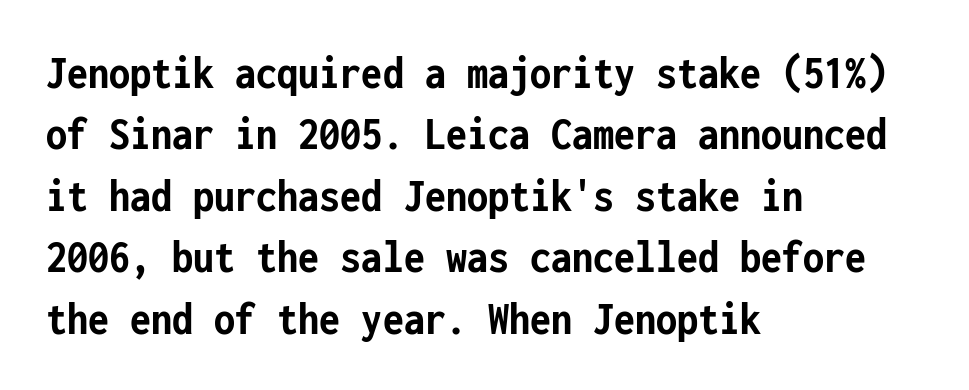
Q: Is the text bold? A: Yes.
Q: Is the text italic (slanted)? A: No, it is upright.
Q: Is the typeface a serif or a sans-serif typeface? A: Sans-serif.
Q: Is the text underlined? A: No.
Q: How is the paragraph aligned? A: Left-aligned.
Q: Is the spacing between letters normal or unusually wide? A: Normal.
Q: Is the spacing between lines tight, normal or loose? A: Normal.
Q: Width (condensed, normal, or wide)? A: Condensed.
Q: Stroke contrast? A: Low.
Q: x-height? A: Medium.
Q: Monospaced? A: Yes.
